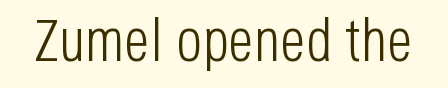
Caption: standard tracking, unaltered. Varying glyph widths throughout — classic text-font behaviour. Ascenders rise straight up at ninety degrees. The designer went with a sans here, leaving each stem footless. Is the stroke heavy? The answer is a plain regular-or-lighter.
